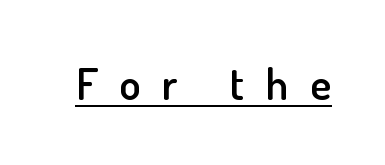
The image shows 44 px semibold sans-serif type, upright; set unusually wide letter spacing (+0.49 em), underlined; low stroke contrast and a small x-height.
